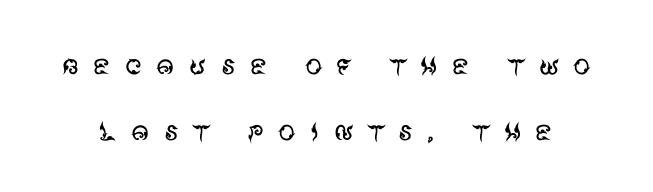
The image shows 35 px regular-weight sans-serif type, upright; set line spacing 1.88x, unusually wide letter spacing (+0.38 em), not underlined; medium stroke contrast and a large x-height.
